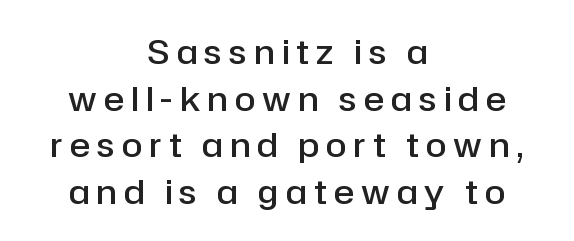
{"serif": "no", "italic": "no", "bold": "semi", "weight": "semibold", "width": "normal", "stroke_contrast": "low", "x_height": "medium", "monospaced": "no", "underline": "no", "align": "center", "line_spacing": "normal", "line_spacing_ratio": 1.37, "letter_spacing": "wide", "letter_spacing_em": 0.21, "glyph_px": 34}
